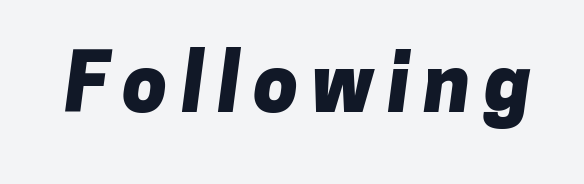
Q: Is the text bold? A: Yes.
Q: Is the typeface a serif or a sans-serif typeface? A: Sans-serif.
Q: Is the text underlined? A: No.
Q: Width (condensed, normal, or wide)? A: Normal.
Q: Stroke contrast? A: Low.
Q: x-height? A: Medium.
Q: Monospaced? A: No.
